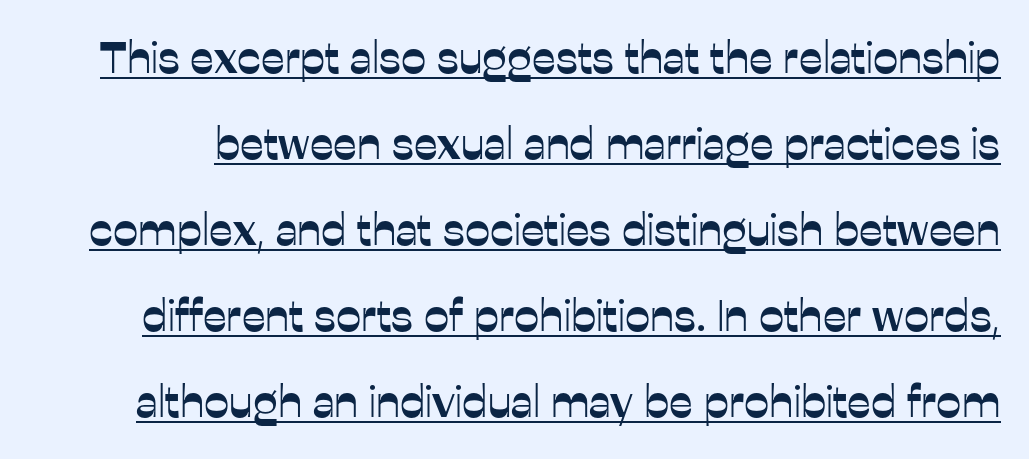
The image shows 45 px sans-serif type, upright; set loose line spacing (1.91x), normal letter spacing, underlined; low stroke contrast and a medium x-height.
